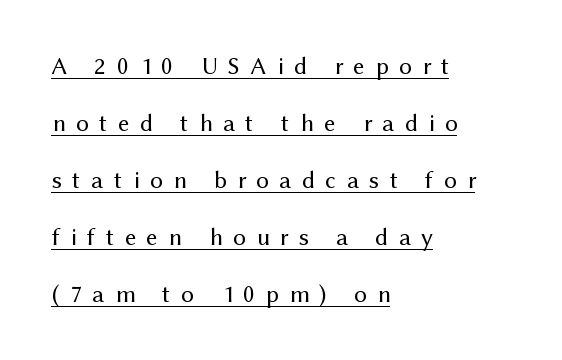
Q: Is the text bold? A: No.
Q: Is the text italic (slanted)? A: No, it is upright.
Q: Is the text underlined? A: Yes.
Q: How is the paragraph aligned? A: Left-aligned.
Q: Is the spacing between letters normal or unusually wide? A: Unusually wide.
Q: Is the spacing between lines tight, normal or loose? A: Loose.
